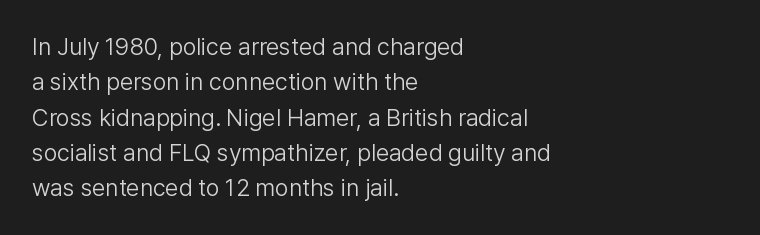
Tracking value appears to be zero — textbook default spacing. Posture: straight, roman, zero tilt. Leftover space on each line is placed entirely after the last word. This is not heavy type; no bold has been used.
